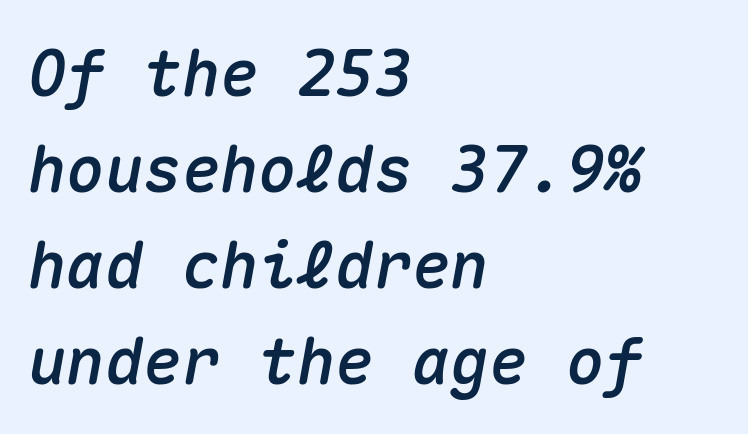
The image shows 64 px text type, italic (leaning right), monospaced; set left-aligned, normal line spacing (1.5x), normal letter spacing, not underlined; medium stroke contrast and a medium x-height.
